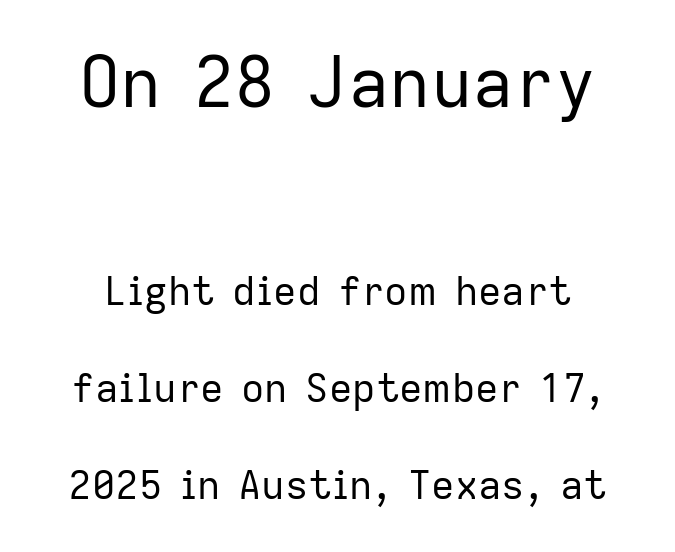
{"serif": "no", "italic": "no", "bold": "no", "weight": "regular", "width": "normal", "stroke_contrast": "low", "x_height": "medium", "monospaced": "no", "underline": "no", "line_spacing": "loose", "line_spacing_ratio": 2.49, "letter_spacing": "normal", "letter_spacing_em": 0.0, "larger_block": "first", "size_ratio": 1.77, "glyph_px": 69}
